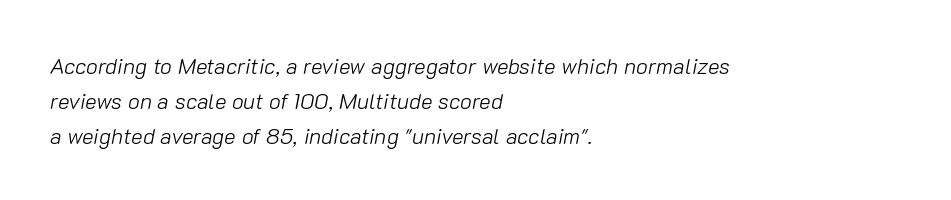
The image shows 22 px text type, italic (leaning right); set left-aligned, normal line spacing (1.58x), normal letter spacing, not underlined.
